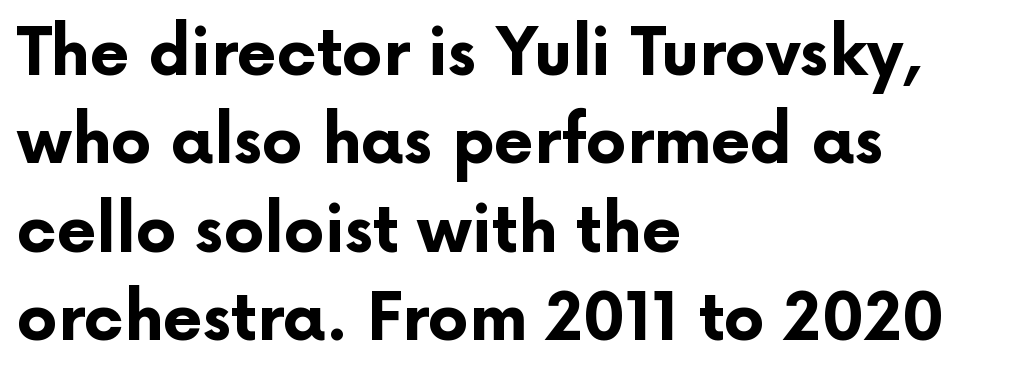
Q: Is the text bold? A: Yes.
Q: Is the text italic (slanted)? A: No, it is upright.
Q: Is the typeface a serif or a sans-serif typeface? A: Sans-serif.
Q: Is the text underlined? A: No.
Q: How is the paragraph aligned? A: Left-aligned.
Q: Is the spacing between letters normal or unusually wide? A: Normal.
Q: Is the spacing between lines tight, normal or loose? A: Normal.
Q: Width (condensed, normal, or wide)? A: Normal.
Q: Stroke contrast? A: Low.
Q: x-height? A: Medium.
Q: Monospaced? A: No.
